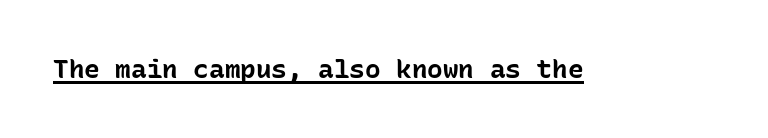
Q: Is the text bold? A: Yes.
Q: Is the text italic (slanted)? A: No, it is upright.
Q: Is the text underlined? A: Yes.
Q: Is the spacing between letters normal or unusually wide? A: Normal.
